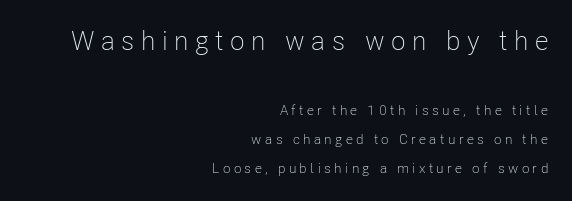
{"italic": "no", "bold": "no", "underline": "no", "align": "right", "line_spacing": "loose", "line_spacing_ratio": 2.08, "letter_spacing": "wide", "letter_spacing_em": 0.24, "larger_block": "first", "size_ratio": 1.93, "glyph_px": 27}
